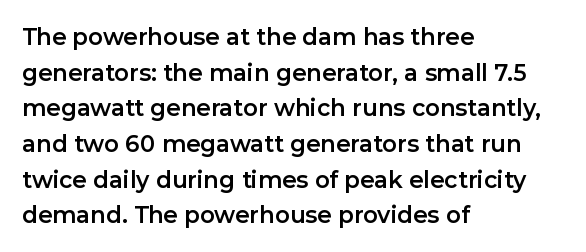
Every row of glyphs begins at an identical x-position on the left. The passage shown has conventional tracking throughout. A typesetter would mark this as roman, not italic. Letters rest on an invisible, unmarked baseline. In terms of leading, this rendering sits right in the middle.
